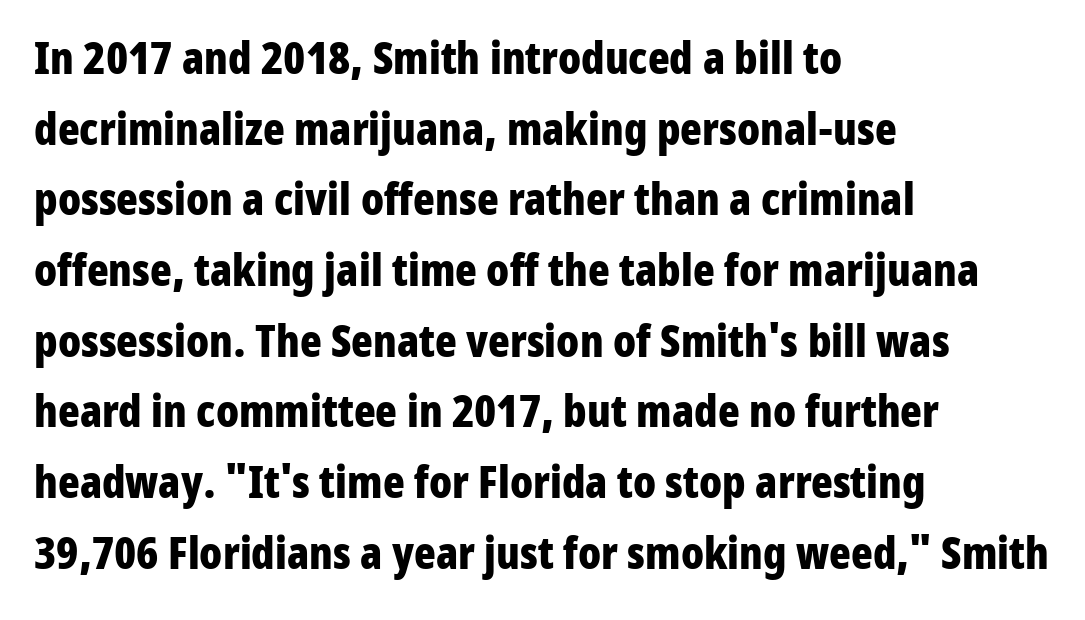
{"serif": "no", "italic": "no", "bold": "yes", "weight": "bold", "width": "condensed", "stroke_contrast": "low", "x_height": "medium", "monospaced": "no", "underline": "no", "align": "left", "line_spacing": "normal", "line_spacing_ratio": 1.57, "letter_spacing": "normal", "letter_spacing_em": 0.0, "glyph_px": 45}
